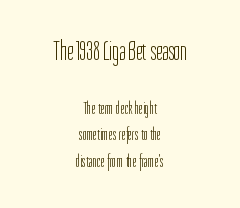
{"italic": "no", "bold": "no", "underline": "no", "align": "center", "line_spacing": "normal", "line_spacing_ratio": 1.48, "letter_spacing": "normal", "letter_spacing_em": 0.0, "larger_block": "first", "size_ratio": 1.5, "glyph_px": 27}
